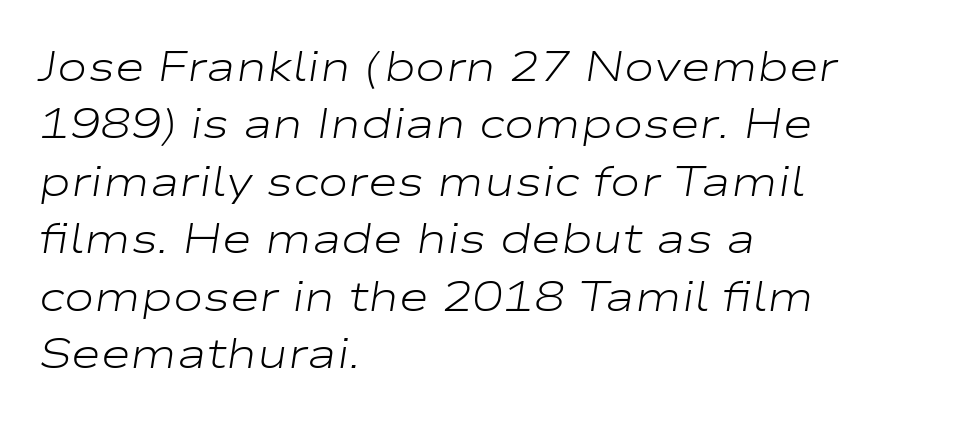
Q: Is the text bold? A: No.
Q: Is the text italic (slanted)? A: Yes, it leans right by about 9 degrees.
Q: Is the text underlined? A: No.
Q: How is the paragraph aligned? A: Left-aligned.
Q: Is the spacing between letters normal or unusually wide? A: Normal.
Q: Is the spacing between lines tight, normal or loose? A: Normal.
Q: Width (condensed, normal, or wide)? A: Wide.
Q: Stroke contrast? A: Low.
Q: x-height? A: Medium.
Q: Monospaced? A: No.
